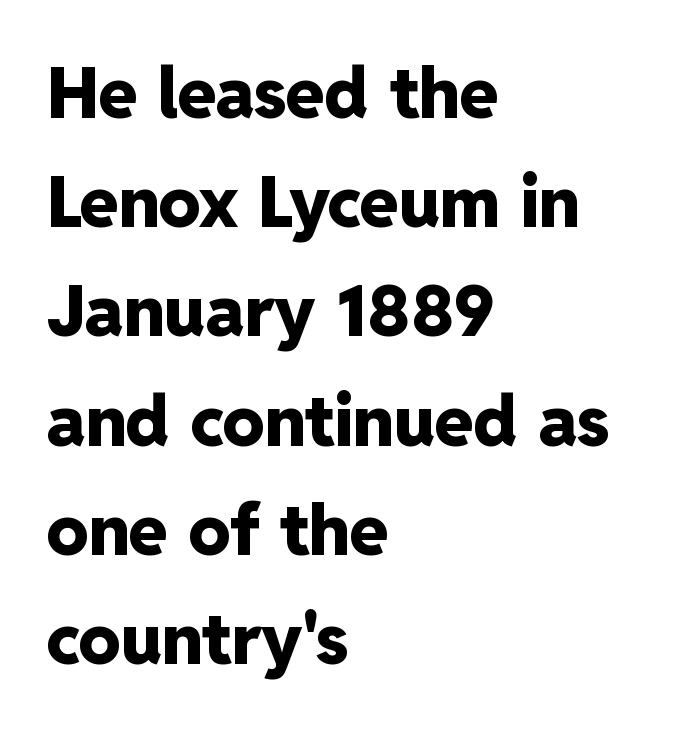
The image shows 70 px heavy sans-serif type, upright; set left-aligned, normal line spacing (1.56x), normal letter spacing, not underlined; low stroke contrast and a medium x-height.
